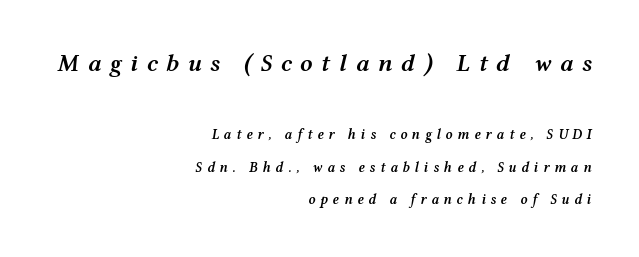
Q: Is the text bold? A: Semi-bold.
Q: Is the text italic (slanted)? A: Yes, it leans right by about 12 degrees.
Q: Is the text underlined? A: No.
Q: How is the paragraph aligned? A: Right-aligned.
Q: Is the spacing between letters normal or unusually wide? A: Unusually wide.
Q: Is the spacing between lines tight, normal or loose? A: Loose.
Q: Which block of text is set in a larger size, the first (top) or the second (bottom)? A: The first (top) one.
